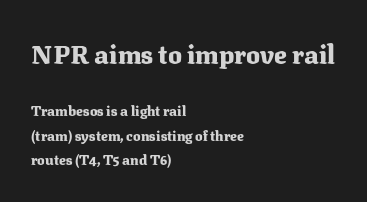
The image shows 26 px bold type, upright; set left-aligned, line spacing 1.77x, normal letter spacing, not underlined; the first (top) block is 1.86x larger.
